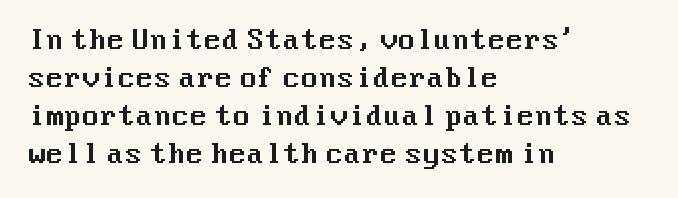
Vertical strokes here are truly vertical. Inter-character spacing is left at the font's built-in metrics. Beneath every word, the page is bare. The typesetter chose a ragged-right arrangement here. Quick note: interline space is typical.
